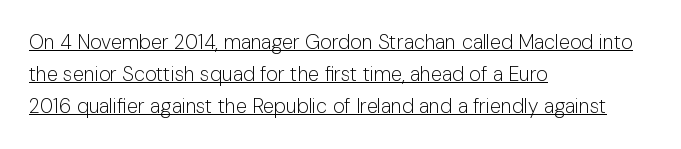
The image shows 20 px text type, upright; set left-aligned, normal line spacing (1.59x), normal letter spacing, underlined.
